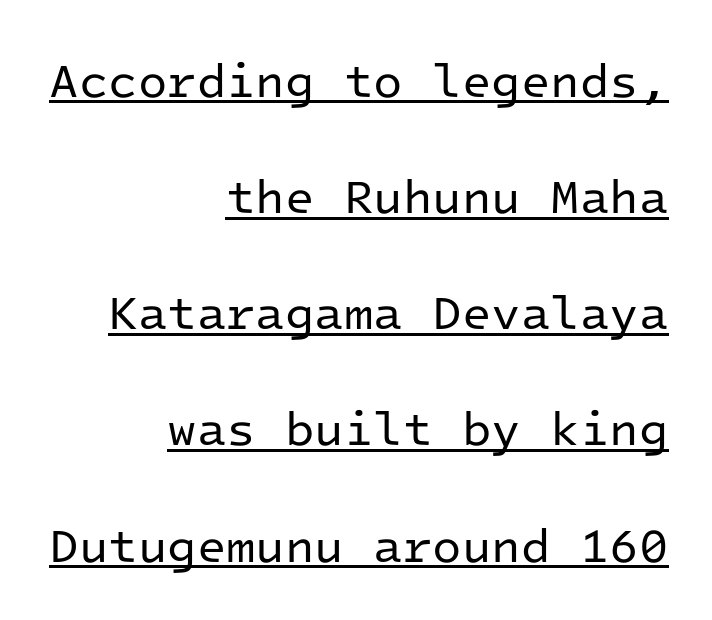
{"serif": "no", "italic": "no", "bold": "no", "weight": "regular", "width": "normal", "stroke_contrast": "low", "x_height": "medium", "monospaced": "yes", "underline": "yes", "align": "right", "line_spacing": "loose", "line_spacing_ratio": 2.42, "letter_spacing": "normal", "letter_spacing_em": 0.0, "glyph_px": 48}
